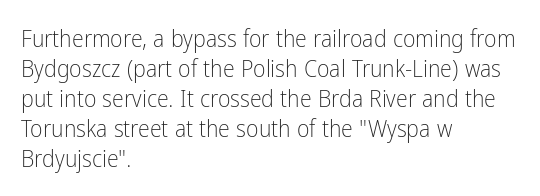
{"italic": "no", "bold": "no", "underline": "no", "align": "left", "line_spacing": "normal", "line_spacing_ratio": 1.25, "letter_spacing": "normal", "letter_spacing_em": 0.0, "glyph_px": 24}
